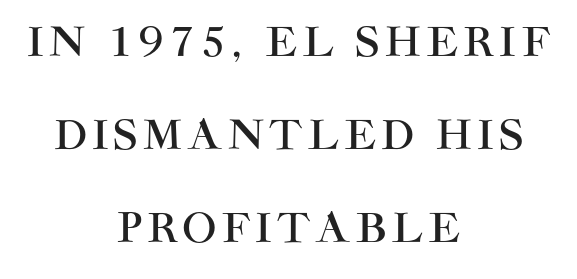
The designer went with a sans here, leaving each stem footless. These lines were composed using upright roman letters. Neither beginnings nor endings align; midpoints do. Is this a fixed-width face? No — the glyphs have proportional, varying widths. Students, observe: this is what heavily led, spacious text looks like. The zone under the glyphs is completely vacant.
